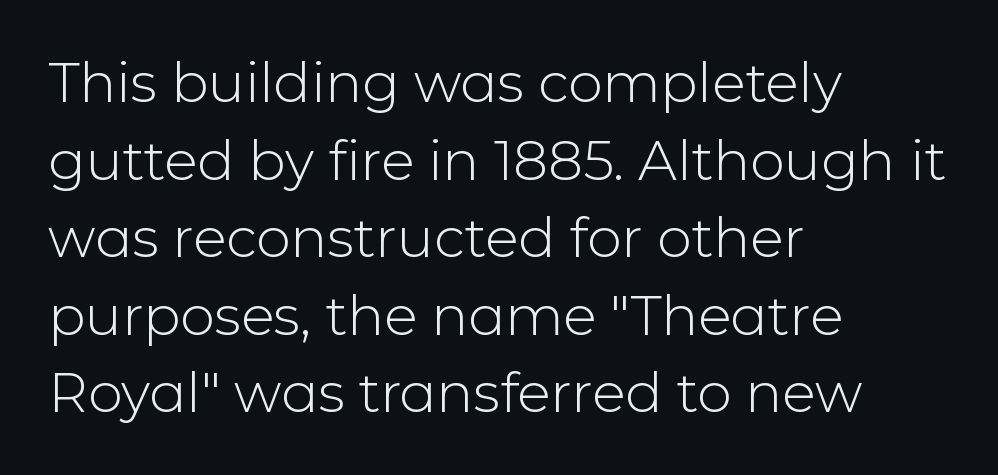
{"serif": "no", "italic": "no", "bold": "no", "weight": "light", "width": "normal", "stroke_contrast": "low", "x_height": "medium", "monospaced": "no", "underline": "no", "align": "left", "line_spacing": "normal", "line_spacing_ratio": 1.41, "letter_spacing": "normal", "letter_spacing_em": 0.0, "glyph_px": 55}
